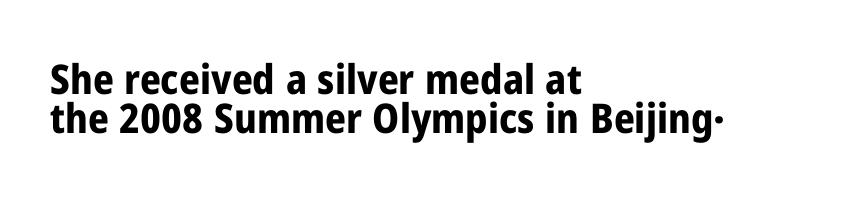
The gap between lines stays unmarked. Each letter's strokes conclude bluntly, with no projecting serifs. A dark, heavy texture on the line: the type is bold. If you drew a ruler down the left edge, every line would touch it.
